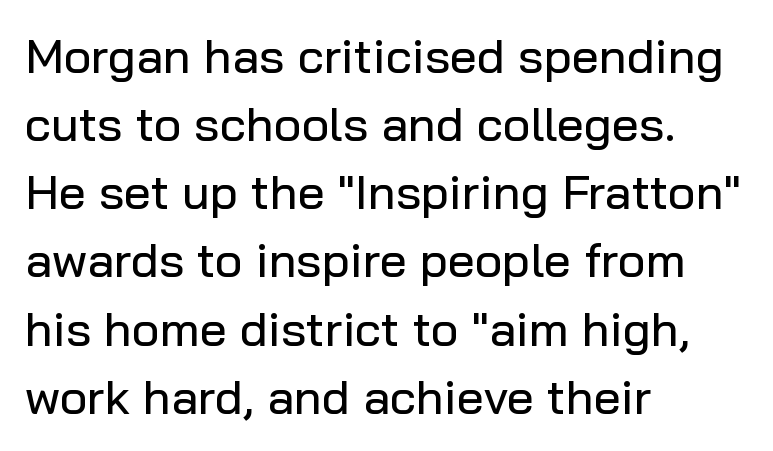
The image shows 48 px sans-serif type, upright; set left-aligned, normal line spacing (1.42x), normal letter spacing, not underlined; low stroke contrast and a medium x-height.
